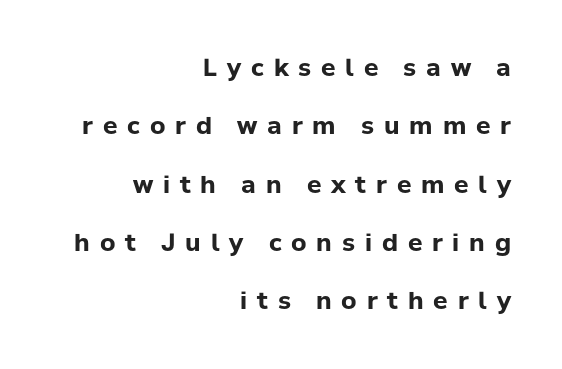
The image shows 24 px bold type, upright; set right-aligned, loose line spacing (2.43x), unusually wide letter spacing (+0.41 em), not underlined.
